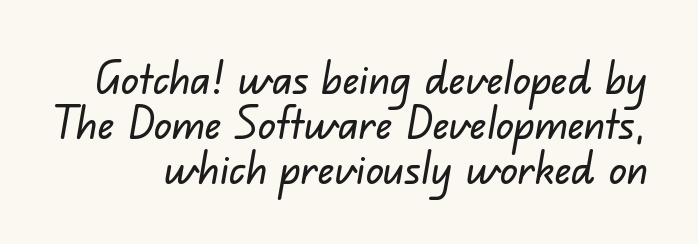
The horizontal fit of the characters is conventional and even. These lines are rendered in a variable-pitch font. The leading is snug, giving the passage a crowded texture. The passage shown is typeset with a sans-serif family.
